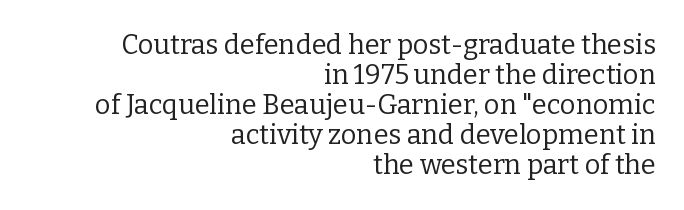
{"italic": "no", "bold": "no", "underline": "no", "align": "right", "line_spacing": "tight", "line_spacing_ratio": 1.11, "letter_spacing": "normal", "letter_spacing_em": 0.0, "glyph_px": 27}
